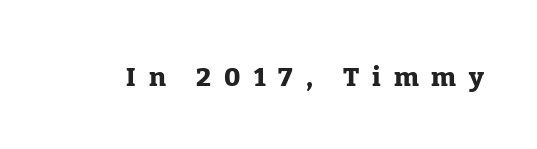
Underlining? Definitely not there. Inter-character spacing is expanded well beyond the font's built-in metrics. Italic: no, the glyphs are upright roman. Compared with an ordinary text face, these strokes are far heavier — a full bold.
